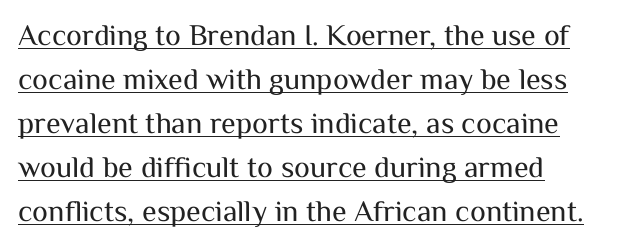
{"serif": "no", "italic": "no", "bold": "no", "weight": "regular", "width": "normal", "stroke_contrast": "medium", "x_height": "medium", "monospaced": "no", "underline": "yes", "align": "left", "line_spacing": "normal", "line_spacing_ratio": 1.47, "letter_spacing": "normal", "letter_spacing_em": 0.0, "glyph_px": 30}
